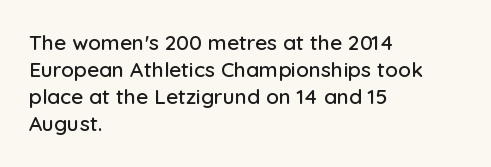
Q: Is the text italic (slanted)? A: No, it is upright.
Q: Is the text underlined? A: No.
Q: How is the paragraph aligned? A: Left-aligned.
Q: Is the spacing between letters normal or unusually wide? A: Normal.
Q: Is the spacing between lines tight, normal or loose? A: Normal.
